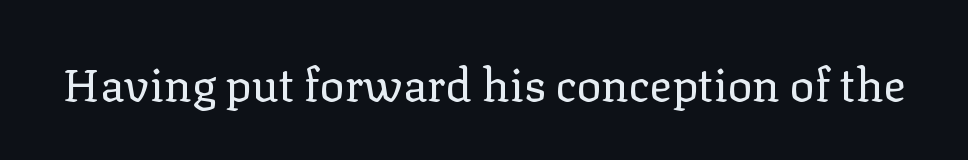
The image shows 46 px regular-weight serif type, upright; set normal letter spacing, not underlined; low stroke contrast and a medium x-height.
